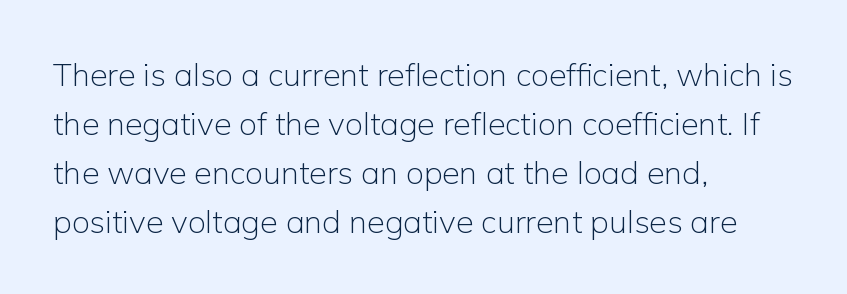
The typography opts for an upright posture over an oblique one. I'd call this a sans setting — the letters go barefoot. Caption: multi-line text, flush left, ragged right. Underlining? Definitely not there. The designer left line spacing at the default.
